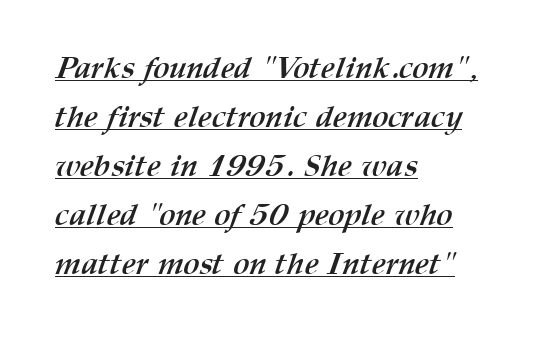
Q: Is the text bold? A: Yes.
Q: Is the text underlined? A: Yes.
Q: How is the paragraph aligned? A: Left-aligned.
Q: Is the spacing between letters normal or unusually wide? A: Normal.
Q: Is the spacing between lines tight, normal or loose? A: Normal.
Q: Width (condensed, normal, or wide)? A: Normal.
Q: Stroke contrast? A: Medium.
Q: x-height? A: Medium.
Q: Monospaced? A: No.
